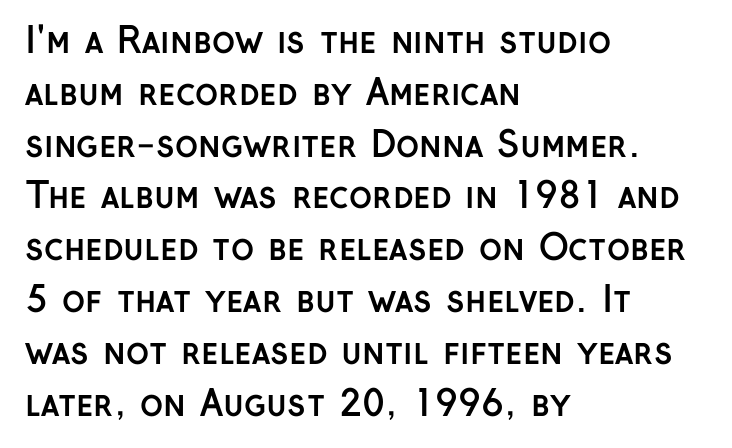
Q: Is the text bold? A: Yes.
Q: Is the text italic (slanted)? A: No, it is upright.
Q: Is the typeface a serif or a sans-serif typeface? A: Sans-serif.
Q: Is the text underlined? A: No.
Q: How is the paragraph aligned? A: Left-aligned.
Q: Is the spacing between letters normal or unusually wide? A: Normal.
Q: Is the spacing between lines tight, normal or loose? A: Normal.
Q: Width (condensed, normal, or wide)? A: Normal.
Q: Stroke contrast? A: Low.
Q: x-height? A: Medium.
Q: Monospaced? A: No.
